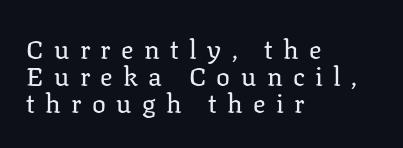
In CSS terms this would be text-align: left. Nope, not italic — everything's standing straight. The area under the type is left untouched. The type is letterspaced generously, with wide tracking.
